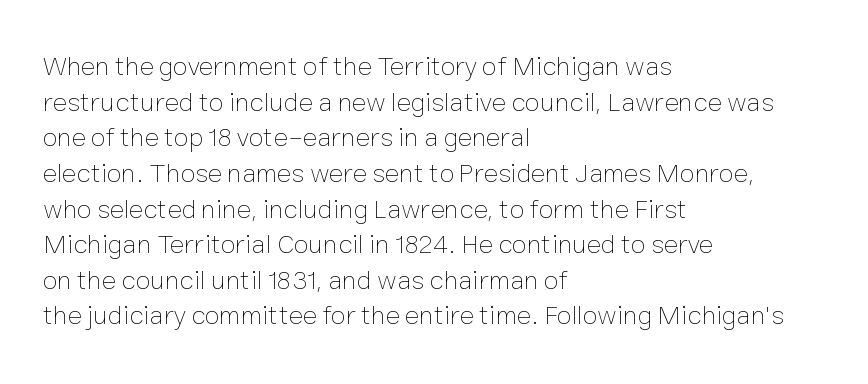
The image shows 27 px text type, upright; set left-aligned, normal line spacing (1.32x), normal letter spacing, not underlined.
